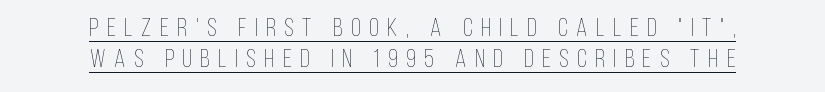
{"italic": "no", "bold": "no", "underline": "yes", "align": "center", "line_spacing": "normal", "line_spacing_ratio": 1.25, "letter_spacing": "wide", "letter_spacing_em": 0.35, "glyph_px": 25}
